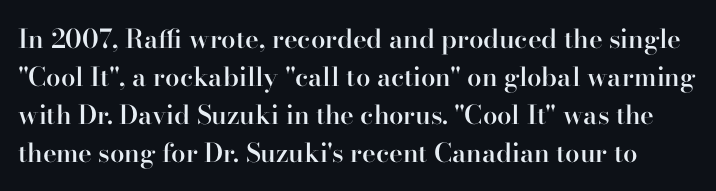
{"italic": "no", "bold": "semi", "underline": "no", "line_spacing": "normal", "line_spacing_ratio": 1.46, "letter_spacing": "normal", "letter_spacing_em": 0.0, "glyph_px": 26}
